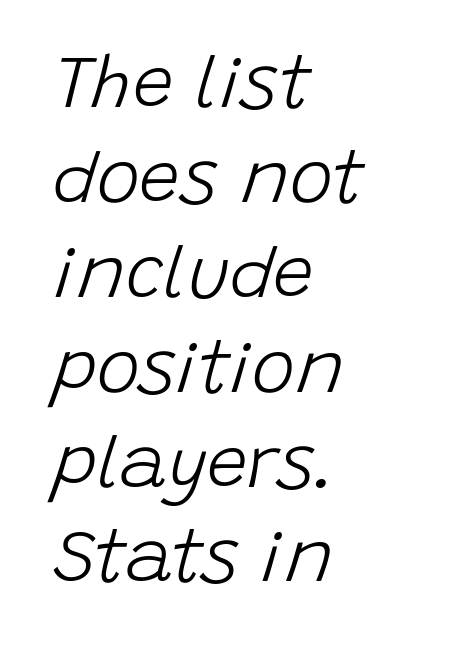
The image shows 73 px light type, italic (leaning right); set left-aligned, normal line spacing (1.3x), normal letter spacing, not underlined; low stroke contrast and a large x-height.
